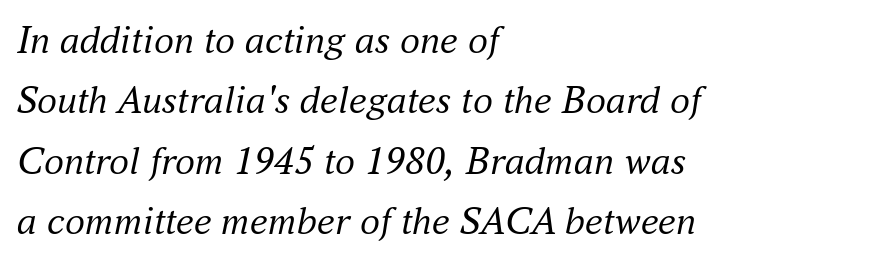
The specimen omits any rule beneath the text block's lines. Heft: none added — not bold. The face used here is proportionally spaced, like ordinary book or web type. The lines are quadded left. If you measured baseline to baseline, you'd find a middling distance.
